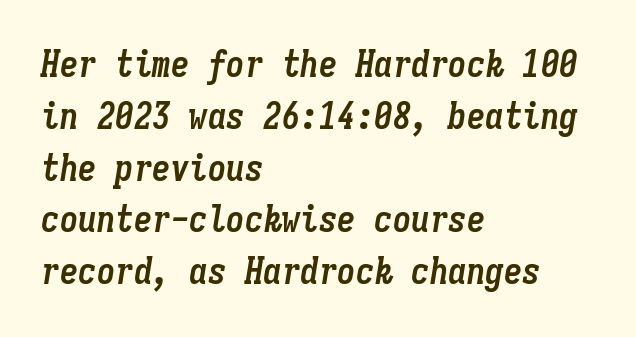
Q: Is the text bold? A: Yes.
Q: Is the text italic (slanted)? A: Yes, it leans right by about 9 degrees.
Q: Is the text underlined? A: No.
Q: How is the paragraph aligned? A: Left-aligned.
Q: Is the spacing between letters normal or unusually wide? A: Normal.
Q: Is the spacing between lines tight, normal or loose? A: Normal.
Q: Width (condensed, normal, or wide)? A: Condensed.
Q: Stroke contrast? A: Low.
Q: x-height? A: Medium.
Q: Monospaced? A: Yes.
